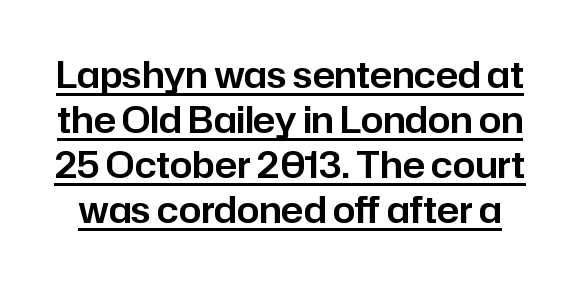
Q: Is the text italic (slanted)? A: No, it is upright.
Q: Is the typeface a serif or a sans-serif typeface? A: Sans-serif.
Q: Is the text underlined? A: Yes.
Q: Is the spacing between letters normal or unusually wide? A: Normal.
Q: Is the spacing between lines tight, normal or loose? A: Normal.
Q: Width (condensed, normal, or wide)? A: Normal.
Q: Stroke contrast? A: Low.
Q: x-height? A: Medium.
Q: Monospaced? A: No.
